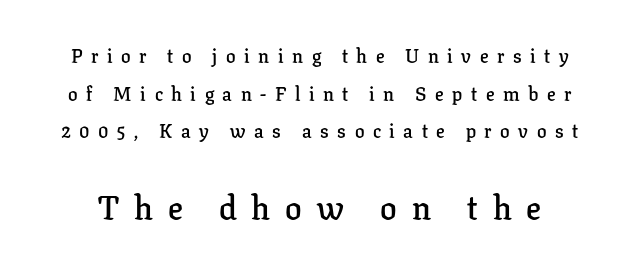
Q: Is the text bold? A: Semi-bold.
Q: Is the text italic (slanted)? A: No, it is upright.
Q: Is the typeface a serif or a sans-serif typeface? A: Serif.
Q: Is the text underlined? A: No.
Q: Is the spacing between letters normal or unusually wide? A: Unusually wide.
Q: Is the spacing between lines tight, normal or loose? A: Loose.
Q: Which block of text is set in a larger size, the first (top) or the second (bottom)? A: The second (bottom) one.
Q: Width (condensed, normal, or wide)? A: Normal.
Q: Stroke contrast? A: Low.
Q: x-height? A: Medium.
Q: Monospaced? A: No.
